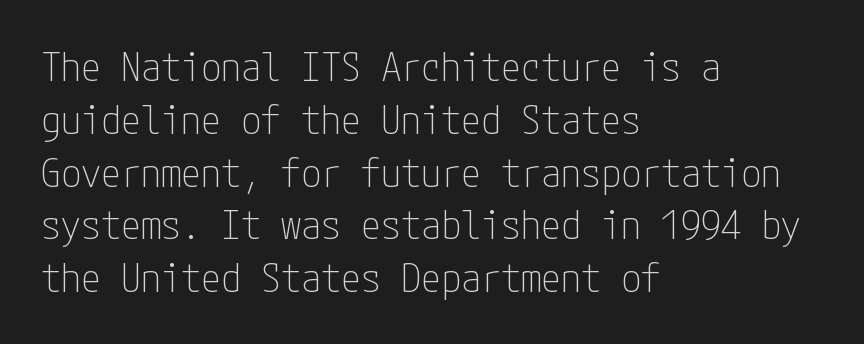
{"serif": "no", "italic": "no", "bold": "no", "weight": "thin", "width": "condensed", "stroke_contrast": "low", "x_height": "medium", "underline": "no", "align": "left", "line_spacing": "normal", "line_spacing_ratio": 1.32, "letter_spacing": "normal", "letter_spacing_em": 0.0, "glyph_px": 40}
